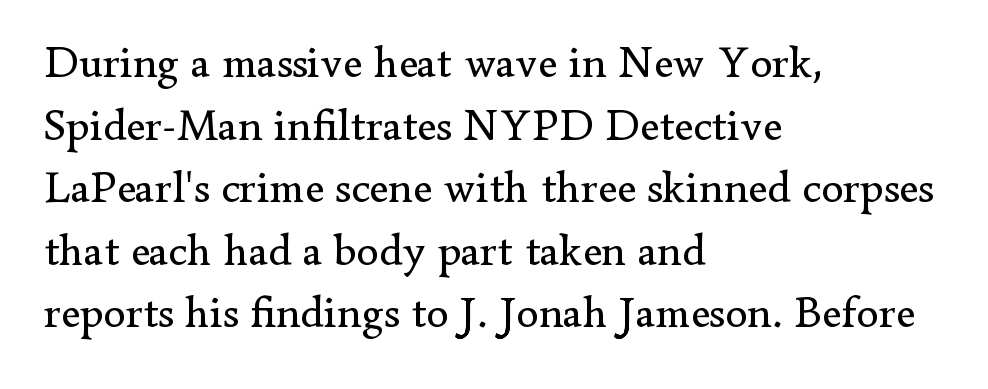
{"serif": "yes", "italic": "no", "bold": "no", "weight": "regular", "width": "normal", "stroke_contrast": "low", "x_height": "small", "monospaced": "no", "underline": "no", "align": "left", "line_spacing": "normal", "line_spacing_ratio": 1.39, "letter_spacing": "normal", "letter_spacing_em": 0.0, "glyph_px": 45}
